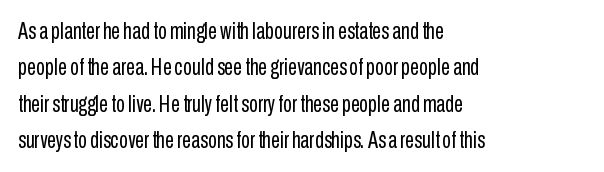
The image shows 23 px text type, upright; set left-aligned, normal line spacing (1.58x), normal letter spacing, not underlined.
